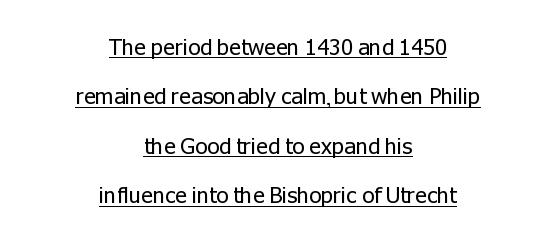
Style check: upright. Is the letter spacing exaggerated? No — it looks like the ordinary default. Somebody hit Ctrl+U on this one — the words are underlined. The designer dialed line spacing up above the default.
